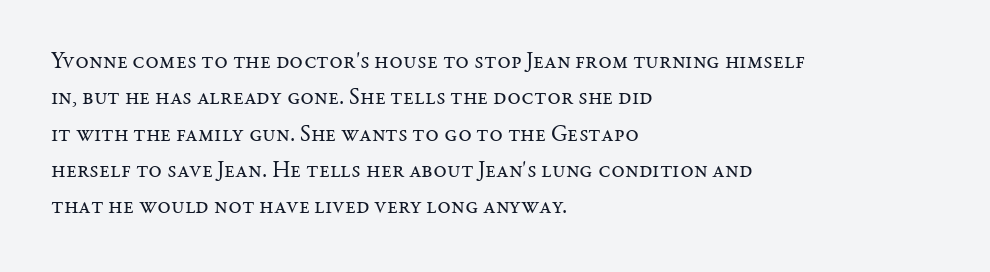
{"italic": "no", "bold": "no", "underline": "no", "align": "left", "line_spacing": "normal", "line_spacing_ratio": 1.58, "letter_spacing": "normal", "letter_spacing_em": 0.0, "glyph_px": 23}
